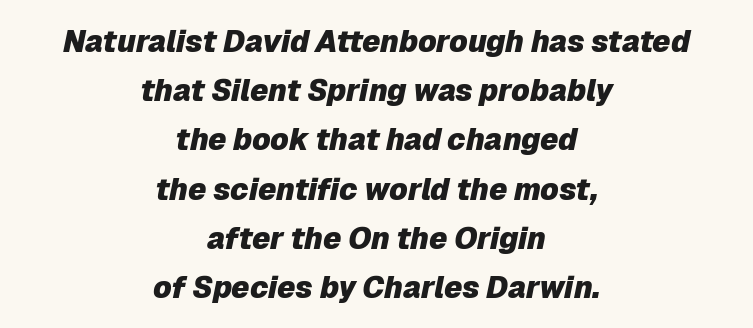
Q: Is the text bold? A: Yes.
Q: Is the text italic (slanted)? A: Yes, it leans right by about 12 degrees.
Q: Is the text underlined? A: No.
Q: How is the paragraph aligned? A: Centered.
Q: Is the spacing between letters normal or unusually wide? A: Normal.
Q: Is the spacing between lines tight, normal or loose? A: Normal.
Q: Width (condensed, normal, or wide)? A: Normal.
Q: Stroke contrast? A: Low.
Q: x-height? A: Medium.
Q: Monospaced? A: No.
